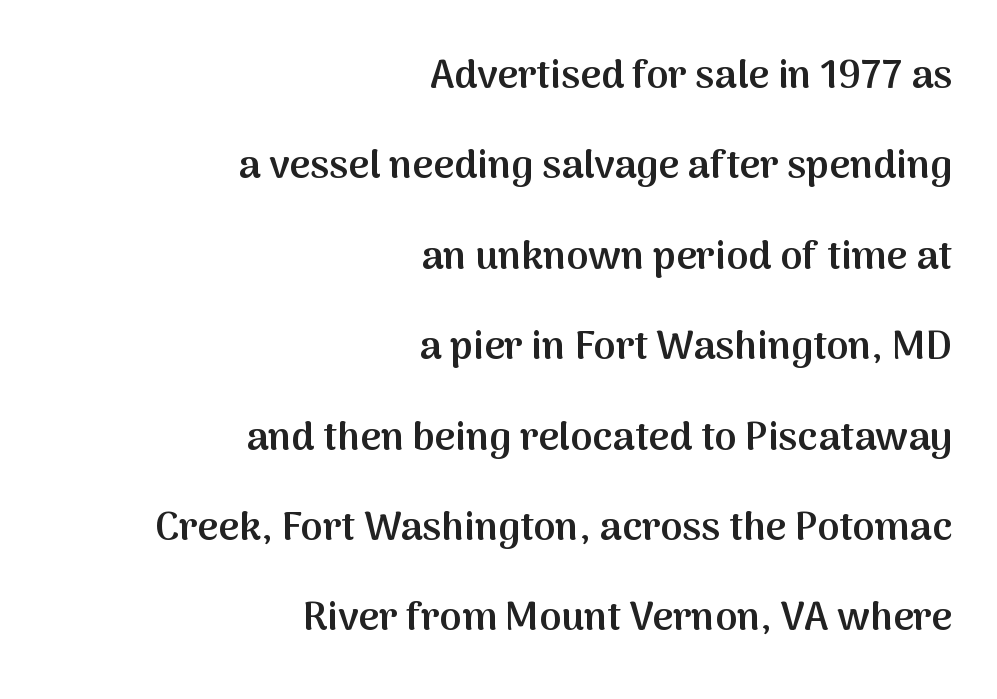
The image shows 40 px semibold sans-serif type, upright; set right-aligned, loose line spacing (2.26x), normal letter spacing, not underlined; medium stroke contrast and a medium x-height.
